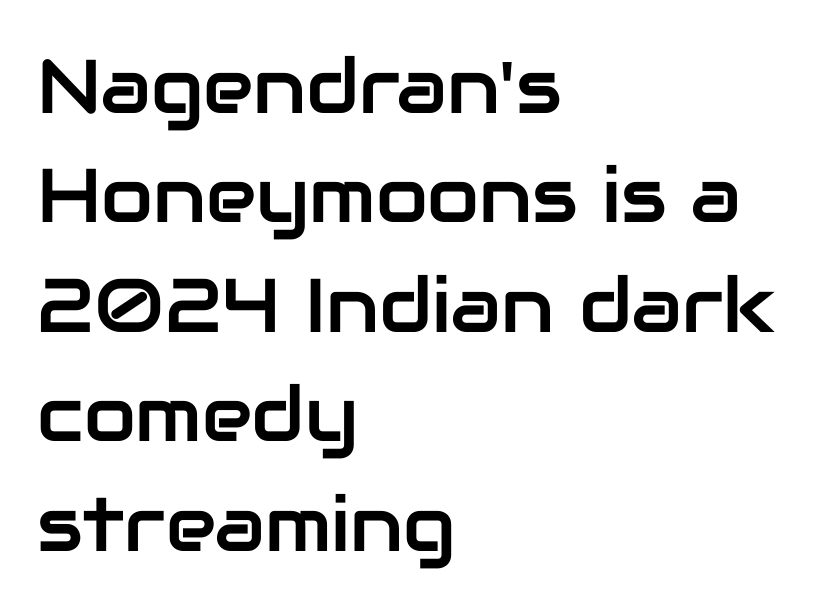
Q: Is the text italic (slanted)? A: No, it is upright.
Q: Is the typeface a serif or a sans-serif typeface? A: Sans-serif.
Q: Is the text underlined? A: No.
Q: How is the paragraph aligned? A: Left-aligned.
Q: Is the spacing between letters normal or unusually wide? A: Normal.
Q: Is the spacing between lines tight, normal or loose? A: Normal.
Q: Width (condensed, normal, or wide)? A: Normal.
Q: Stroke contrast? A: Low.
Q: x-height? A: Medium.
Q: Monospaced? A: No.
